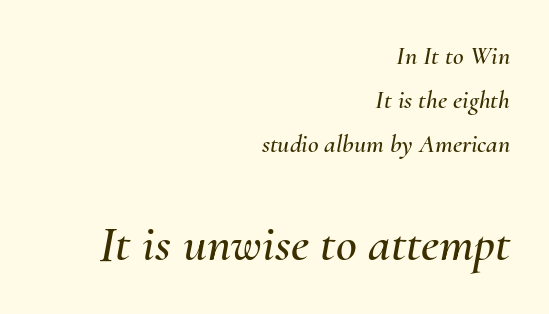
Notice how the stems are inclined rather than vertical — that's the hallmark of italics. Think of a printed novel: that variable character pitch is what you see here. Rule under the text: the space is simply empty. Caption: upper text group reduced, lower text group enlarged. Does extra space separate the letters? No, they use regular spacing. Right-aligned paragraph, ragged on the left.
